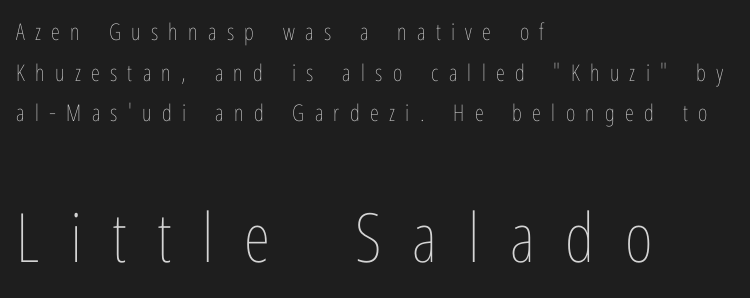
Q: Is the text bold? A: No.
Q: Is the text italic (slanted)? A: No, it is upright.
Q: Is the text underlined? A: No.
Q: How is the paragraph aligned? A: Left-aligned.
Q: Is the spacing between letters normal or unusually wide? A: Unusually wide.
Q: Which block of text is set in a larger size, the first (top) or the second (bottom)? A: The second (bottom) one.
Q: Width (condensed, normal, or wide)? A: Condensed.
Q: Stroke contrast? A: Low.
Q: x-height? A: Medium.
Q: Monospaced? A: No.
